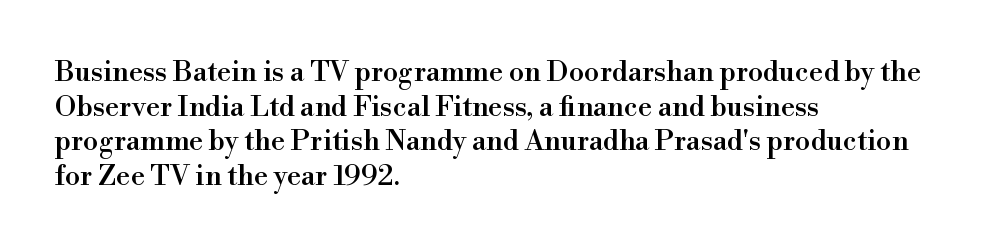
The image shows 28 px serif type, upright; set left-aligned, line spacing 1.24x, normal letter spacing, not underlined; a small x-height.
